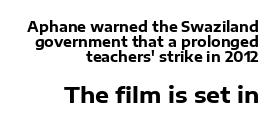
{"italic": "no", "bold": "yes", "underline": "no", "align": "right", "line_spacing": "tight", "line_spacing_ratio": 1.07, "letter_spacing": "normal", "letter_spacing_em": 0.0, "larger_block": "second", "size_ratio": 1.57, "glyph_px": 22}
